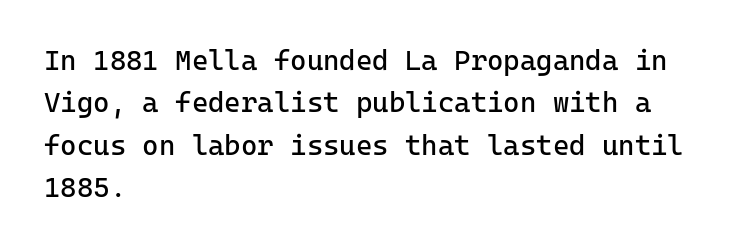
Q: Is the text bold? A: No.
Q: Is the text italic (slanted)? A: No, it is upright.
Q: Is the typeface a serif or a sans-serif typeface? A: Sans-serif.
Q: Is the text underlined? A: No.
Q: How is the paragraph aligned? A: Left-aligned.
Q: Is the spacing between letters normal or unusually wide? A: Normal.
Q: Is the spacing between lines tight, normal or loose? A: Normal.
Q: Width (condensed, normal, or wide)? A: Normal.
Q: Stroke contrast? A: Low.
Q: x-height? A: Medium.
Q: Monospaced? A: Yes.
